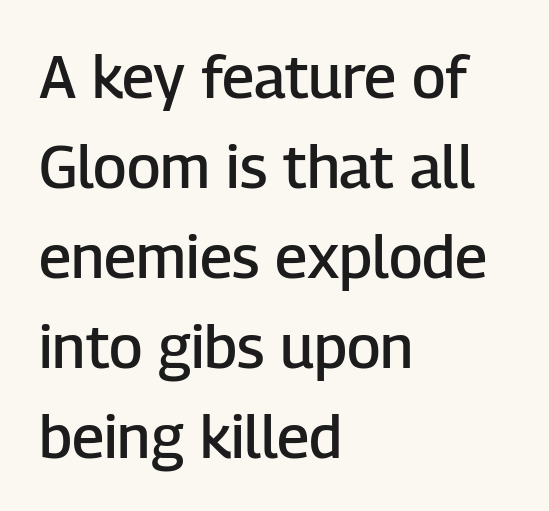
The image shows 60 px semibold sans-serif type, upright; set left-aligned, normal line spacing (1.5x), normal letter spacing, not underlined; low stroke contrast and a medium x-height.
